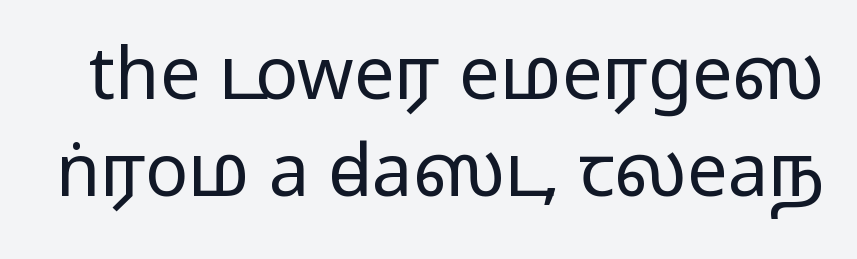
The image shows 72 px wide sans-serif type, upright; set normal line spacing (1.35x), normal letter spacing, not underlined; medium stroke contrast.
